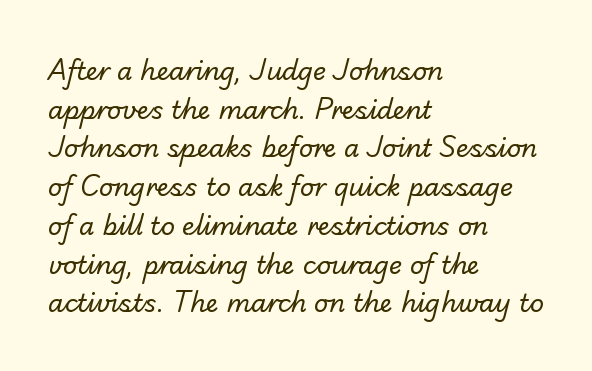
{"bold": "no", "underline": "no", "align": "left", "line_spacing": "normal", "line_spacing_ratio": 1.55, "letter_spacing": "normal", "letter_spacing_em": 0.0, "glyph_px": 25}
